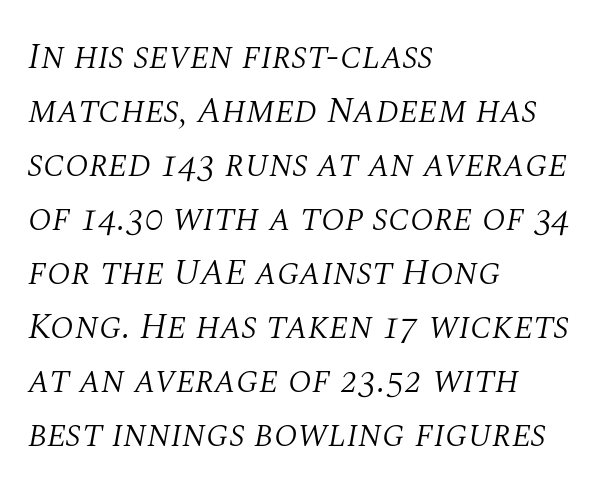
Q: Is the text bold? A: No.
Q: Is the text italic (slanted)? A: Yes, it leans right by about 10 degrees.
Q: Is the typeface a serif or a sans-serif typeface? A: Serif.
Q: Is the text underlined? A: No.
Q: How is the paragraph aligned? A: Left-aligned.
Q: Is the spacing between letters normal or unusually wide? A: Normal.
Q: Is the spacing between lines tight, normal or loose? A: Normal.
Q: Width (condensed, normal, or wide)? A: Normal.
Q: Stroke contrast? A: Medium.
Q: x-height? A: Large.
Q: Monospaced? A: No.
